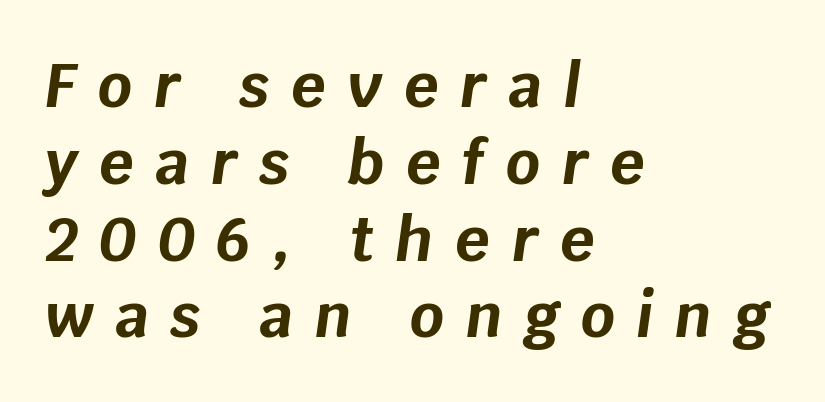
The image shows 60 px bold type, italic (leaning right); set left-aligned, normal line spacing (1.28x), unusually wide letter spacing (+0.36 em), not underlined; low stroke contrast and a large x-height.
